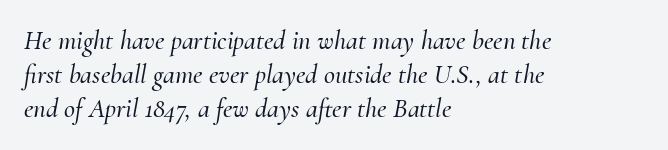
Notice how the passage keeps a crisp vertical edge on the left only. In terms of letterspacing, this is plain default setting. This sample keeps an unexceptional amount of space between lines. Italic? Definitely — the glyphs are oblique. Decoration check: the copy has no underline.
